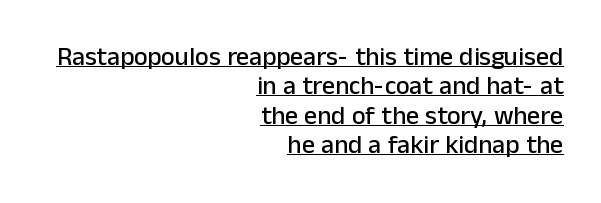
{"italic": "no", "underline": "yes", "align": "right", "line_spacing": "tight", "line_spacing_ratio": 1.13, "letter_spacing": "normal", "letter_spacing_em": 0.0, "glyph_px": 26}
